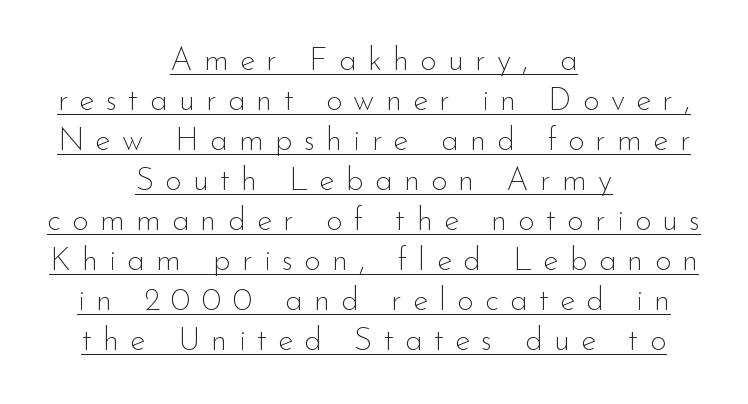
{"serif": "no", "italic": "no", "bold": "no", "weight": "thin", "width": "normal", "stroke_contrast": "low", "x_height": "small", "monospaced": "no", "underline": "yes", "align": "center", "line_spacing": "normal", "line_spacing_ratio": 1.25, "letter_spacing": "wide", "letter_spacing_em": 0.35, "glyph_px": 32}
